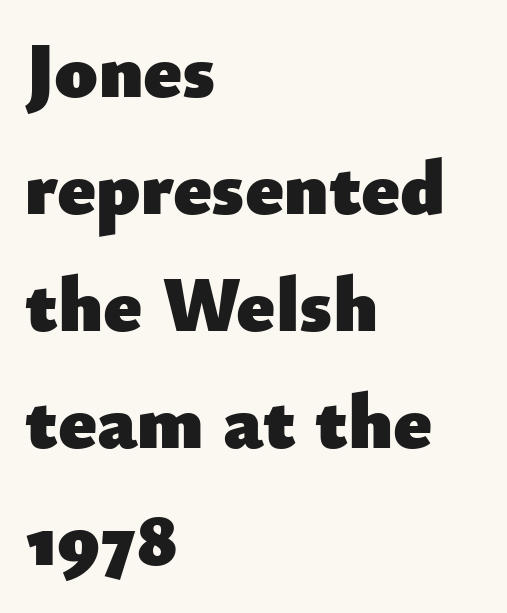
The setting favours the left margin, as ordinary paragraphs usually do. Set as a true bold cut, around the 700 mark. Character widths vary here, with narrow letters taking less room than wide ones. Quick note: interline space is typical.
